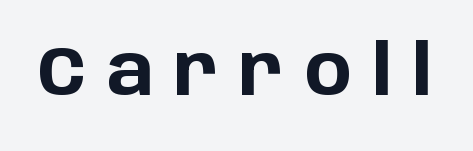
Q: Is the text bold? A: Yes.
Q: Is the text italic (slanted)? A: No, it is upright.
Q: Is the typeface a serif or a sans-serif typeface? A: Sans-serif.
Q: Is the text underlined? A: No.
Q: Is the spacing between letters normal or unusually wide? A: Unusually wide.
Q: Width (condensed, normal, or wide)? A: Normal.
Q: Stroke contrast? A: Low.
Q: x-height? A: Large.
Q: Monospaced? A: No.
